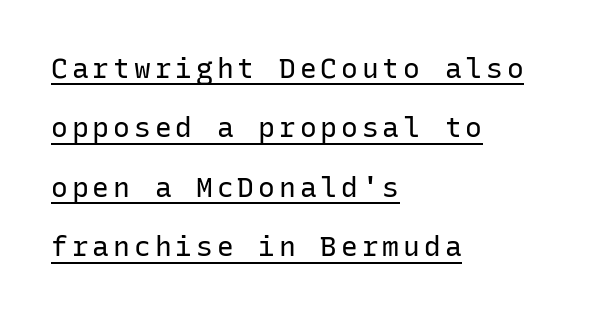
{"serif": "no", "italic": "no", "bold": "no", "weight": "regular", "width": "normal", "stroke_contrast": "low", "x_height": "medium", "monospaced": "yes", "underline": "yes", "align": "left", "line_spacing": "loose", "line_spacing_ratio": 2.12, "glyph_px": 28}
